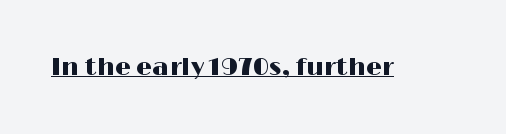
You can tell it's not italic because the verticals are truly vertical. Honestly, the letter spacing is just normal — you wouldn't notice it. Students, observe the line beneath the letters — that is underlining.
